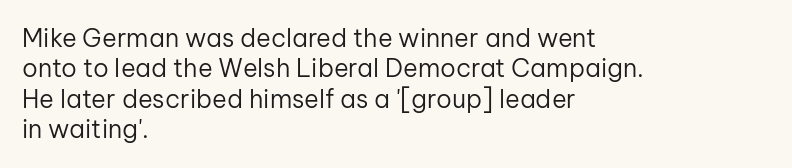
{"italic": "no", "bold": "no", "underline": "no", "align": "left", "line_spacing_ratio": 1.22, "letter_spacing": "normal", "letter_spacing_em": 0.0, "glyph_px": 25}
